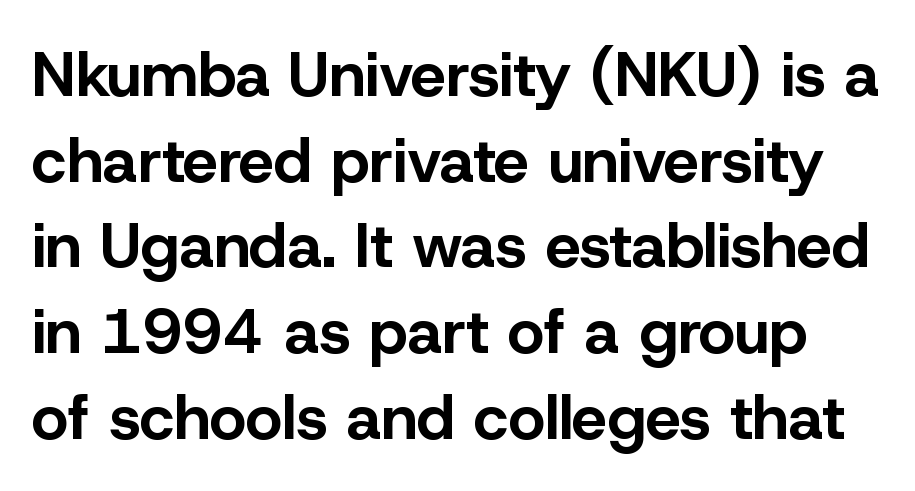
Each letter's strokes conclude bluntly, with no projecting serifs. Characters follow at the spacing the type designer built in. Note the varied advance widths — an 'i' is clearly narrower than an 'm'. The designer left line spacing at the default. Glance below the letters and you will spot only blank space.
